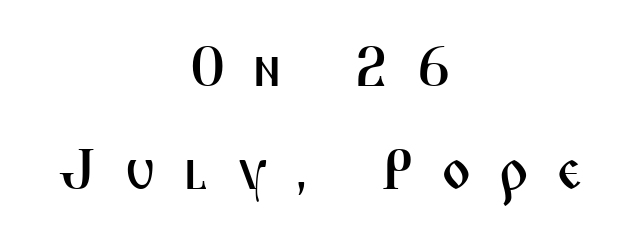
{"serif": "no", "italic": "no", "width": "condensed", "stroke_contrast": "medium", "x_height": "medium", "monospaced": "no", "underline": "no", "align": "center", "line_spacing_ratio": 1.8, "letter_spacing": "wide", "letter_spacing_em": 0.49, "glyph_px": 57}
